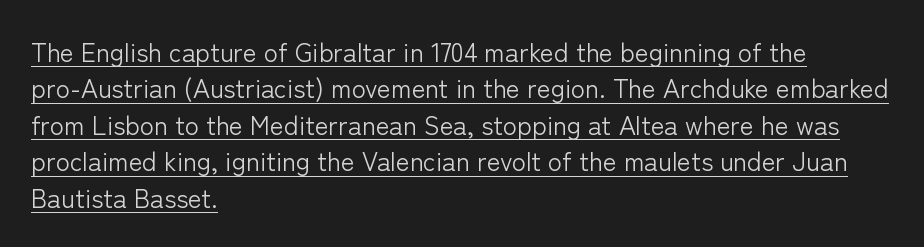
The image shows 26 px text type, upright; set left-aligned, normal line spacing (1.4x), normal letter spacing, underlined.
